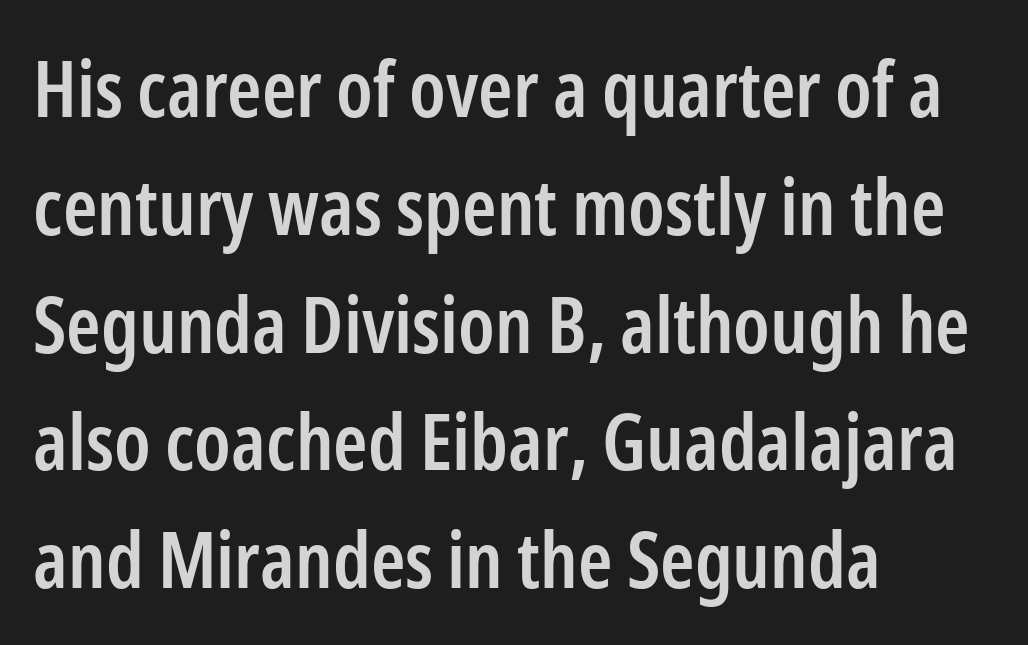
{"serif": "no", "italic": "no", "bold": "semi", "weight": "semibold", "width": "condensed", "stroke_contrast": "low", "x_height": "medium", "monospaced": "no", "underline": "no", "align": "left", "line_spacing": "normal", "line_spacing_ratio": 1.51, "letter_spacing": "normal", "letter_spacing_em": 0.0, "glyph_px": 78}
